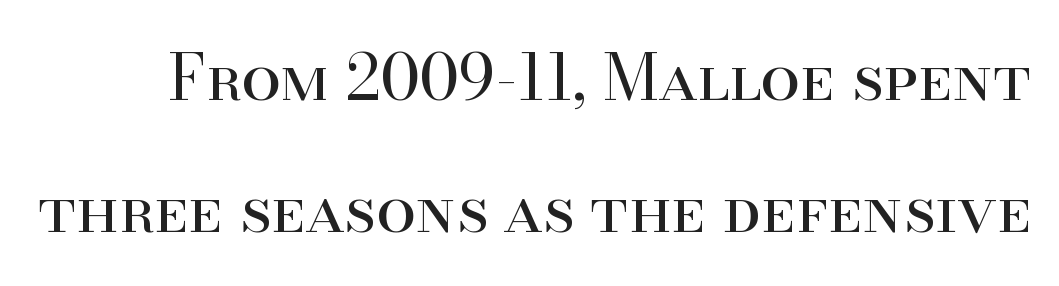
The letterforms sit shoulder to shoulder at normal distance. Ink coverage per letter is moderate at most. Rows of type keep a wide berth in the vertical direction. Italic? Not at all — the glyphs are vertical. The face used here is proportionally spaced, like ordinary book or web type. Type style note: has serifs.
